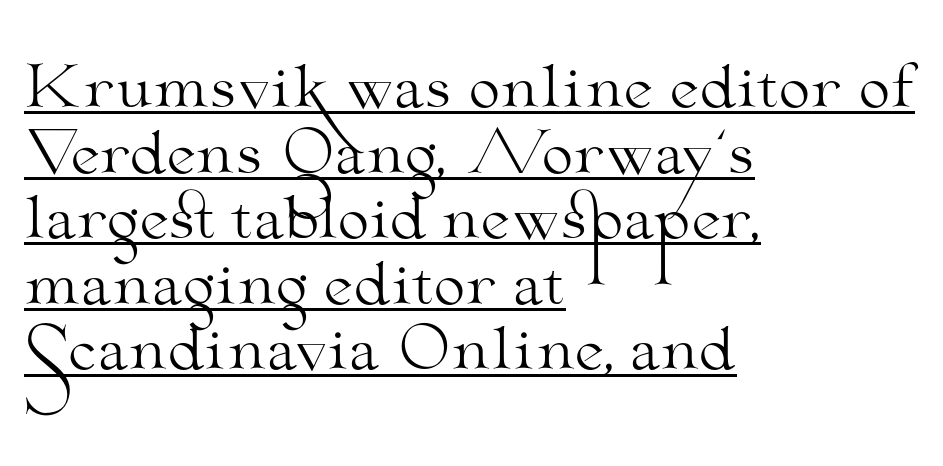
The image shows 57 px light, wide serif type, upright; set left-aligned, tight line spacing (1.15x), normal letter spacing, underlined; medium stroke contrast and a small x-height.
